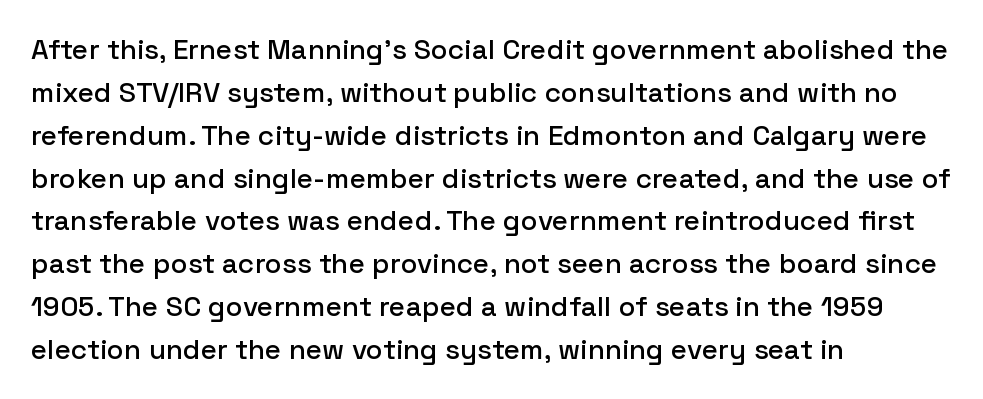
Varying glyph widths throughout — classic text-font behaviour. Only glyphs here, with clear space below each row. The designer went with a sans here, leaving each stem footless. You could call the tracking neutral — neither tight nor loose.
